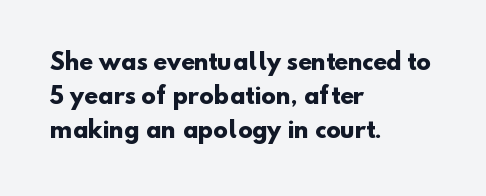
The baseline area is clear. This block has exactly the height ordinary leading produces. The rendering keeps characters at their native spacing. These lines stack with their left ends in a neat column. Students, this is bold: see how much ink each stroke carries.
